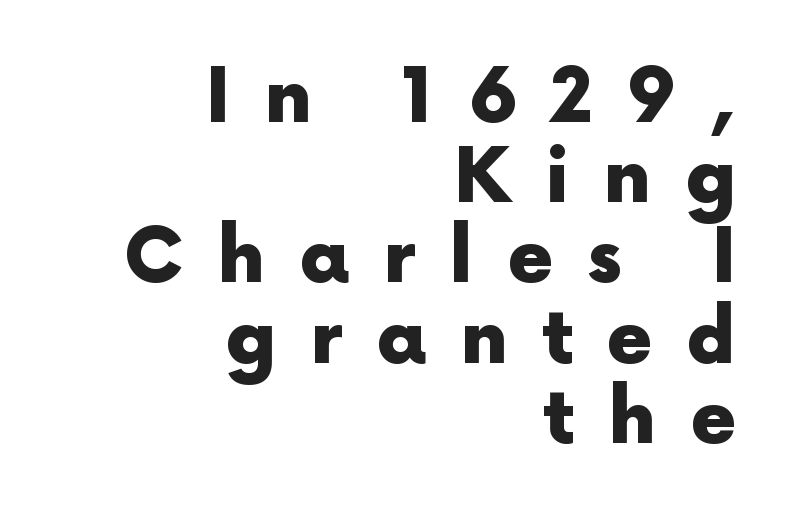
{"serif": "no", "italic": "no", "bold": "yes", "weight": "heavy", "width": "normal", "x_height": "medium", "monospaced": "no", "underline": "no", "align": "right", "line_spacing": "tight", "line_spacing_ratio": 1.07, "letter_spacing": "wide", "letter_spacing_em": 0.45, "glyph_px": 75}
